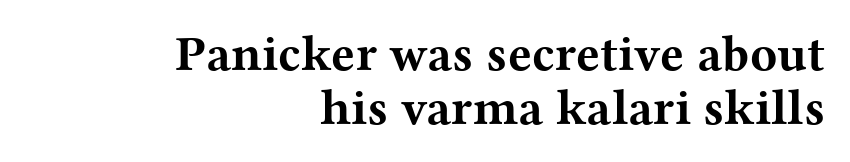
Q: Is the text bold? A: Yes.
Q: Is the text italic (slanted)? A: No, it is upright.
Q: Is the typeface a serif or a sans-serif typeface? A: Serif.
Q: Is the text underlined? A: No.
Q: How is the paragraph aligned? A: Right-aligned.
Q: Is the spacing between letters normal or unusually wide? A: Normal.
Q: Is the spacing between lines tight, normal or loose? A: Tight.
Q: Width (condensed, normal, or wide)? A: Wide.
Q: Stroke contrast? A: Medium.
Q: x-height? A: Medium.
Q: Monospaced? A: No.
